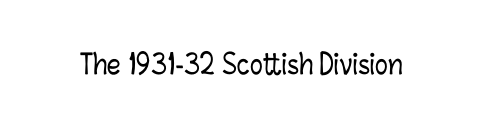
Q: Is the text italic (slanted)? A: No, it is upright.
Q: Is the text underlined? A: No.
Q: Is the spacing between letters normal or unusually wide? A: Normal.
